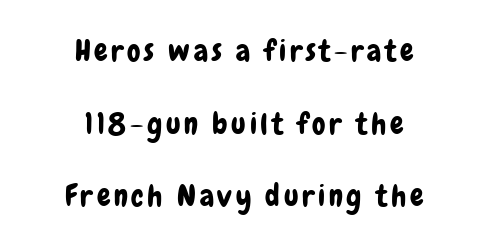
One glance says open: line gaps are wider than usual. The passage is arranged like a title page — every line centered. The face used here is proportionally spaced, like ordinary book or web type. The space beneath each line is pristine and unruled.
